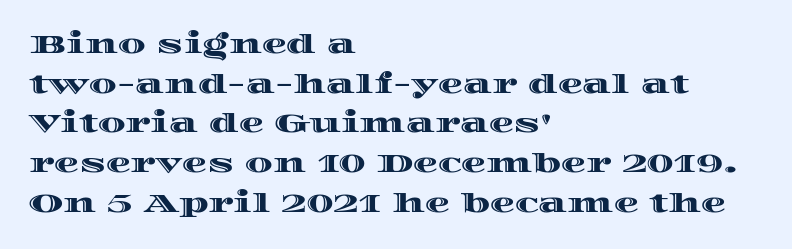
Q: Is the text italic (slanted)? A: No, it is upright.
Q: Is the text underlined? A: No.
Q: How is the paragraph aligned? A: Left-aligned.
Q: Is the spacing between letters normal or unusually wide? A: Normal.
Q: Is the spacing between lines tight, normal or loose? A: Normal.
